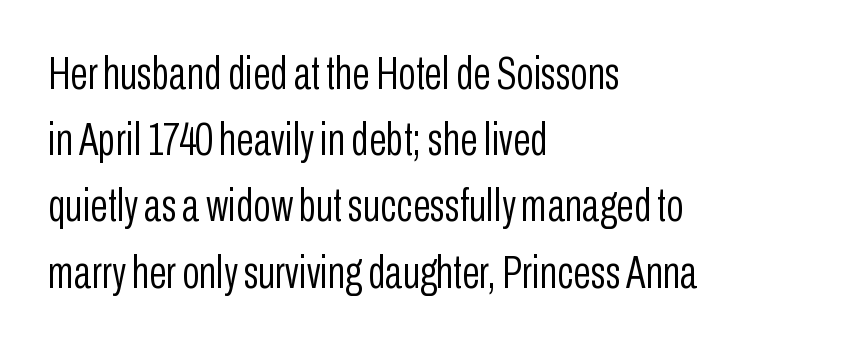
Summary of vertical rhythm: regular, with standard interline spacing. Students, note that the glyphs here touch the page at normal intervals. Descenders are the only things crossing below the line. Typeset ragged right — the left edge is the straight one. The type family on display is of the sans-serif kind. The characters are drawn with everyday or finer stroke widths.
